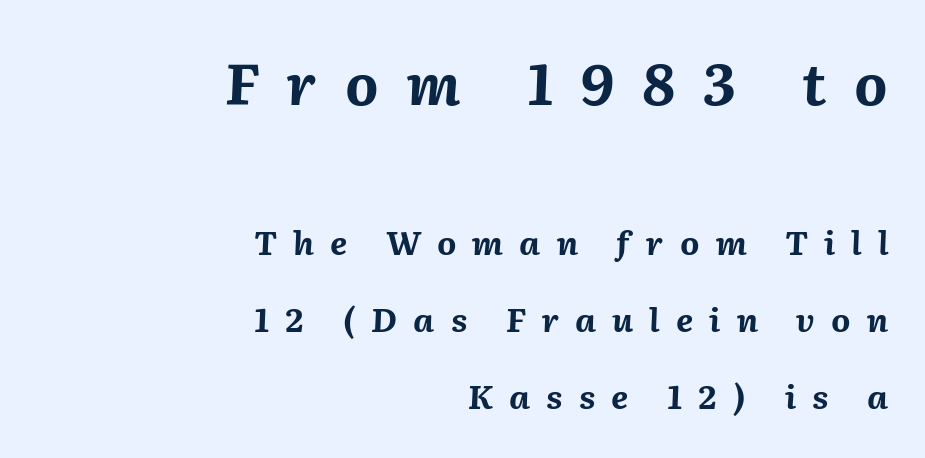
Loose tracking; the words dissolve into strings of separated letters. The ragged edge is on the left, which tells us the setting is flush right. Whoever set this made the first block the dominant, larger element. Bold? Absolutely — the strokes are thick and heavy.
